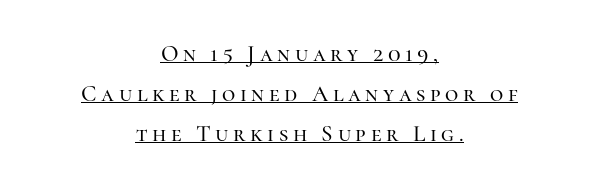
Where is the straight margin? There isn't one; the lines are centered. Unlike italic type, these characters show no tilt at all. Observe the wide spacing: letters keep a clear distance from each other. Notice how a bar underscores the lettering throughout.
